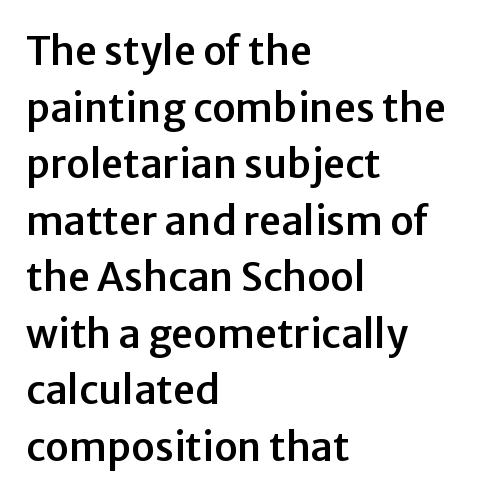
The image shows 39 px sans-serif type, upright; set left-aligned, normal line spacing (1.45x), normal letter spacing, not underlined; low stroke contrast and a medium x-height.
